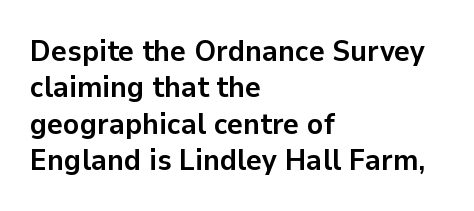
This rendering uses left alignment, leaving the right contour irregular. Descenders hang freely into open space. This sample uses plain, unmodified letter spacing. Here the designer chose a conventional face with non-uniform glyph widths. Look at the stroke-to-counter ratio: heavy, a bold.
